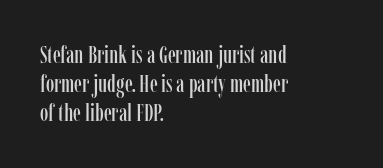
The area under the type is left untouched. Is the block centered? No — it sits flush against the left margin. Default kerning and tracking; the words read as compact shapes. Is there any slant? The stems are plumb.
